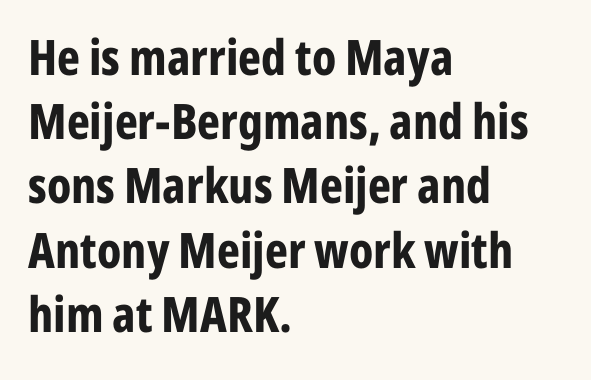
Q: Is the text bold? A: Yes.
Q: Is the text italic (slanted)? A: No, it is upright.
Q: Is the typeface a serif or a sans-serif typeface? A: Sans-serif.
Q: Is the text underlined? A: No.
Q: How is the paragraph aligned? A: Left-aligned.
Q: Is the spacing between letters normal or unusually wide? A: Normal.
Q: Is the spacing between lines tight, normal or loose? A: Normal.
Q: Width (condensed, normal, or wide)? A: Condensed.
Q: Stroke contrast? A: Low.
Q: x-height? A: Medium.
Q: Monospaced? A: No.
